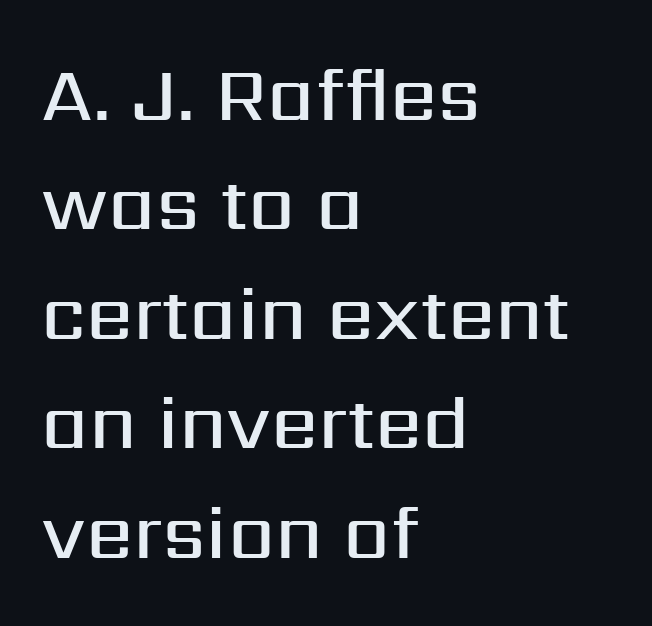
The image shows 75 px semibold sans-serif type, upright; set left-aligned, normal line spacing (1.46x), normal letter spacing, not underlined; medium stroke contrast and a medium x-height.
